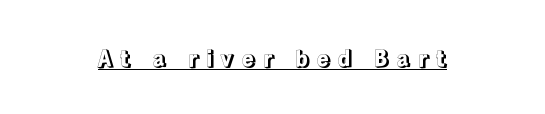
The image shows 23 px text type, upright; set centered, unusually wide letter spacing (+0.3 em), underlined.
